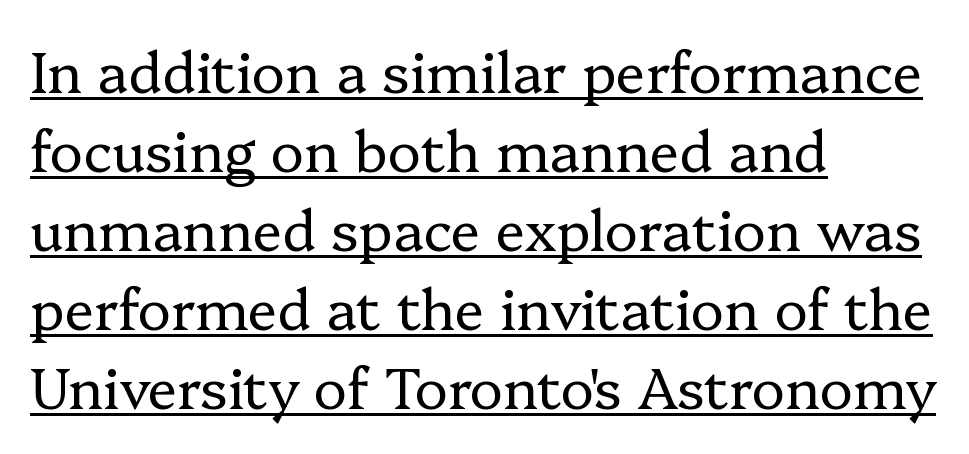
{"serif": "yes", "italic": "no", "bold": "no", "weight": "regular", "width": "normal", "stroke_contrast": "low", "x_height": "medium", "monospaced": "no", "underline": "yes", "align": "left", "line_spacing": "normal", "line_spacing_ratio": 1.41, "letter_spacing": "normal", "letter_spacing_em": 0.0, "glyph_px": 56}
